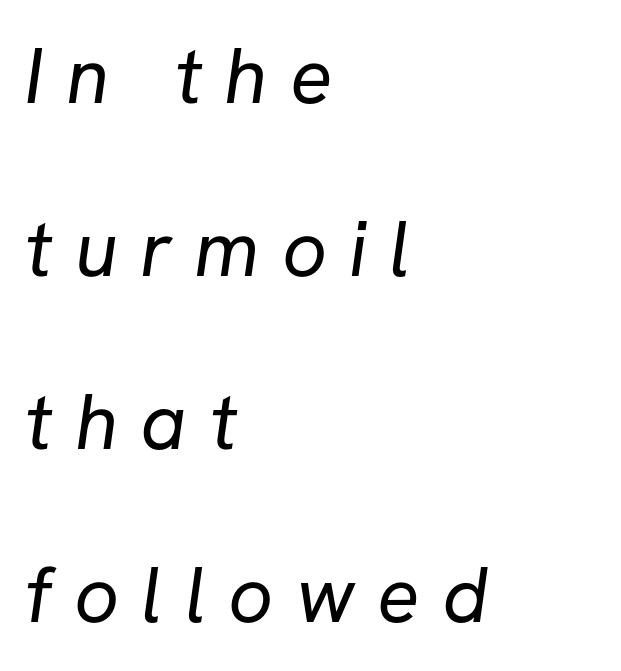
The image shows 79 px regular-weight sans-serif type; set left-aligned, loose line spacing (2.19x), unusually wide letter spacing (+0.28 em), not underlined; low stroke contrast and a medium x-height.
